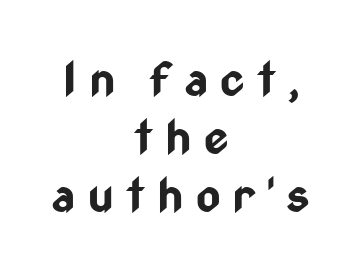
The image shows 47 px bold, condensed sans-serif type, upright; set centered, line spacing 1.23x, unusually wide letter spacing (+0.26 em), not underlined; low stroke contrast and a medium x-height.
